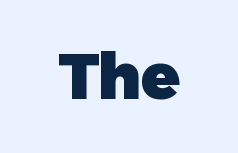
{"serif": "no", "italic": "no", "bold": "yes", "weight": "heavy", "width": "normal", "stroke_contrast": "low", "x_height": "medium", "monospaced": "no", "underline": "no", "align": "center", "letter_spacing": "normal", "letter_spacing_em": 0.0, "glyph_px": 64}
